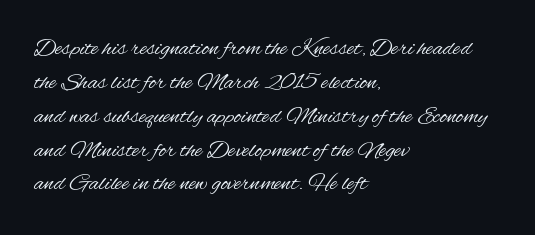
Decoration check: the copy has no underline. Teacher's note: observe the even left margin — that is flush-left alignment. Interline gaps are of average width in this sample. No chunkiness to these letters — they're not bold.
